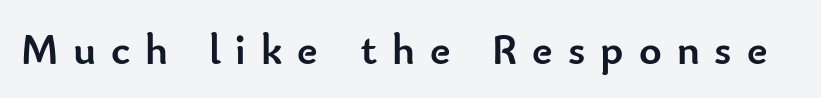
{"serif": "no", "italic": "no", "bold": "yes", "weight": "semibold", "width": "normal", "stroke_contrast": "low", "x_height": "small", "monospaced": "no", "underline": "no", "letter_spacing": "wide", "letter_spacing_em": 0.35, "glyph_px": 43}
